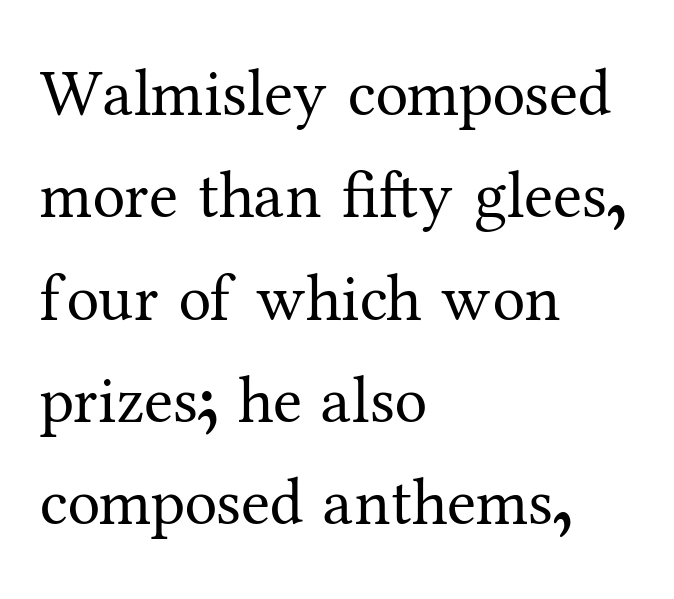
Q: Is the text bold? A: No.
Q: Is the text italic (slanted)? A: No, it is upright.
Q: Is the typeface a serif or a sans-serif typeface? A: Serif.
Q: Is the text underlined? A: No.
Q: How is the paragraph aligned? A: Left-aligned.
Q: Is the spacing between letters normal or unusually wide? A: Normal.
Q: Is the spacing between lines tight, normal or loose? A: Normal.
Q: Width (condensed, normal, or wide)? A: Normal.
Q: Stroke contrast? A: Medium.
Q: x-height? A: Medium.
Q: Monospaced? A: No.
